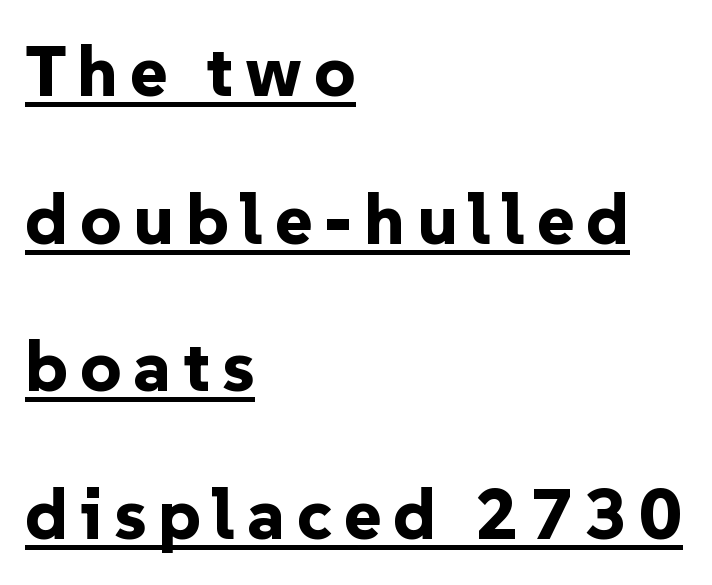
Q: Is the text bold? A: Yes.
Q: Is the text italic (slanted)? A: No, it is upright.
Q: Is the typeface a serif or a sans-serif typeface? A: Sans-serif.
Q: Is the text underlined? A: Yes.
Q: How is the paragraph aligned? A: Left-aligned.
Q: Is the spacing between lines tight, normal or loose? A: Loose.
Q: Width (condensed, normal, or wide)? A: Normal.
Q: Stroke contrast? A: Low.
Q: x-height? A: Medium.
Q: Monospaced? A: No.
